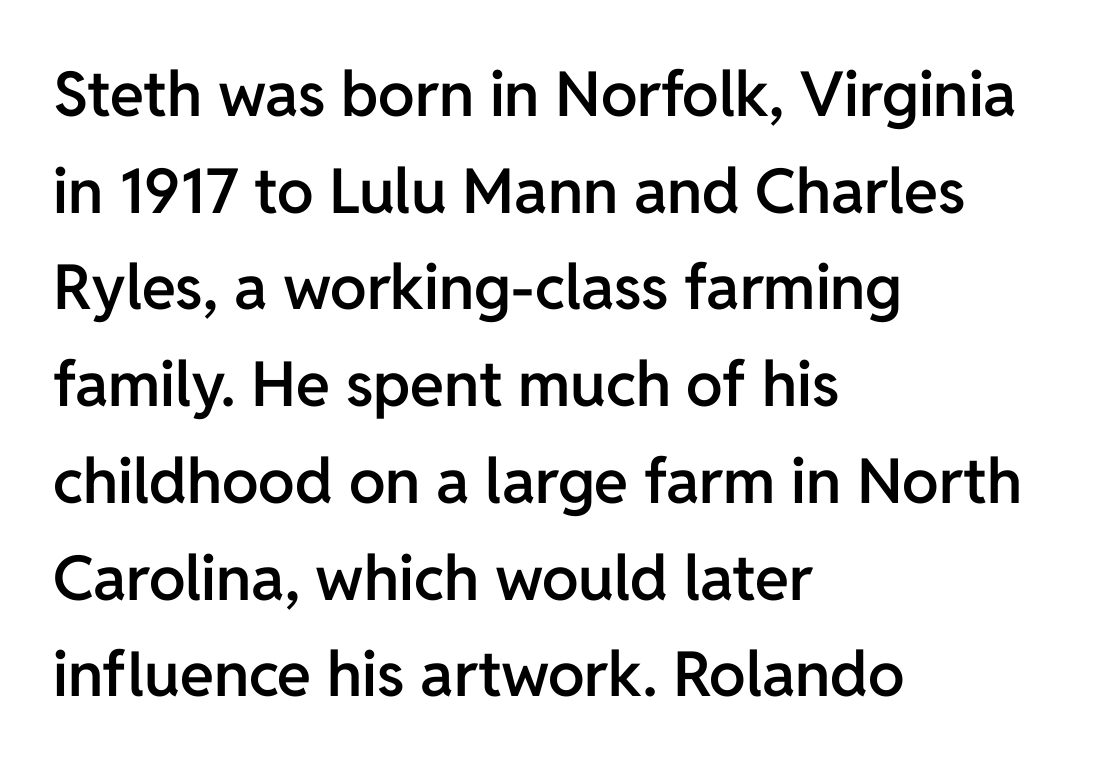
This sample uses plain, unmodified letter spacing. The specimen omits any rule beneath the text block's lines. The space between consecutive lines is moderate. The face used here is proportionally spaced, like ordinary book or web type. The typography opts for an upright posture over an oblique one. The face used here is a sans, in the tradition of grotesques and geometrics.
